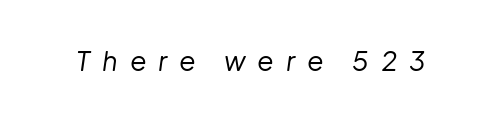
The image shows 27 px text type, italic (leaning right); set unusually wide letter spacing (+0.44 em), not underlined.
